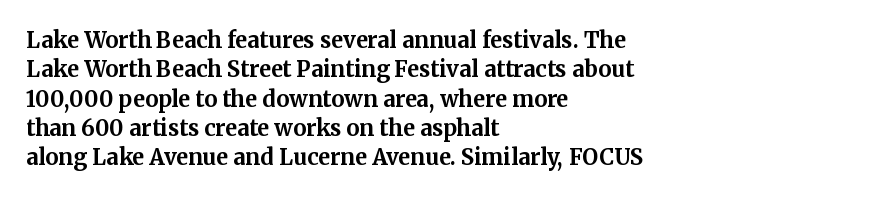
{"italic": "no", "bold": "yes", "underline": "no", "align": "left", "line_spacing": "normal", "line_spacing_ratio": 1.33, "letter_spacing": "normal", "letter_spacing_em": 0.0, "glyph_px": 22}
